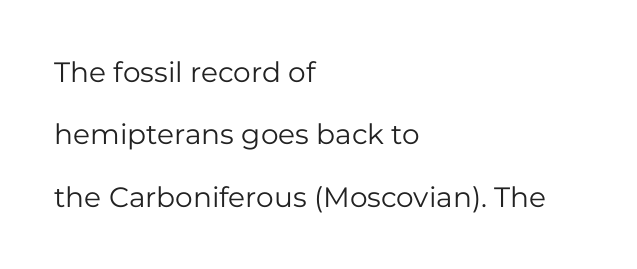
{"serif": "no", "italic": "no", "bold": "no", "weight": "regular", "width": "normal", "stroke_contrast": "low", "x_height": "medium", "monospaced": "no", "underline": "no", "align": "left", "line_spacing": "loose", "line_spacing_ratio": 2.23, "letter_spacing": "normal", "letter_spacing_em": 0.0, "glyph_px": 28}
